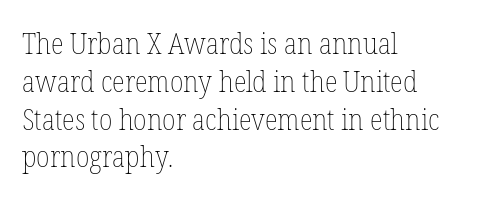
Q: Is the text bold? A: No.
Q: Is the text italic (slanted)? A: No, it is upright.
Q: Is the text underlined? A: No.
Q: How is the paragraph aligned? A: Left-aligned.
Q: Is the spacing between letters normal or unusually wide? A: Normal.
Q: Is the spacing between lines tight, normal or loose? A: Normal.
Q: Width (condensed, normal, or wide)? A: Condensed.
Q: Stroke contrast? A: Low.
Q: x-height? A: Medium.
Q: Monospaced? A: No.
